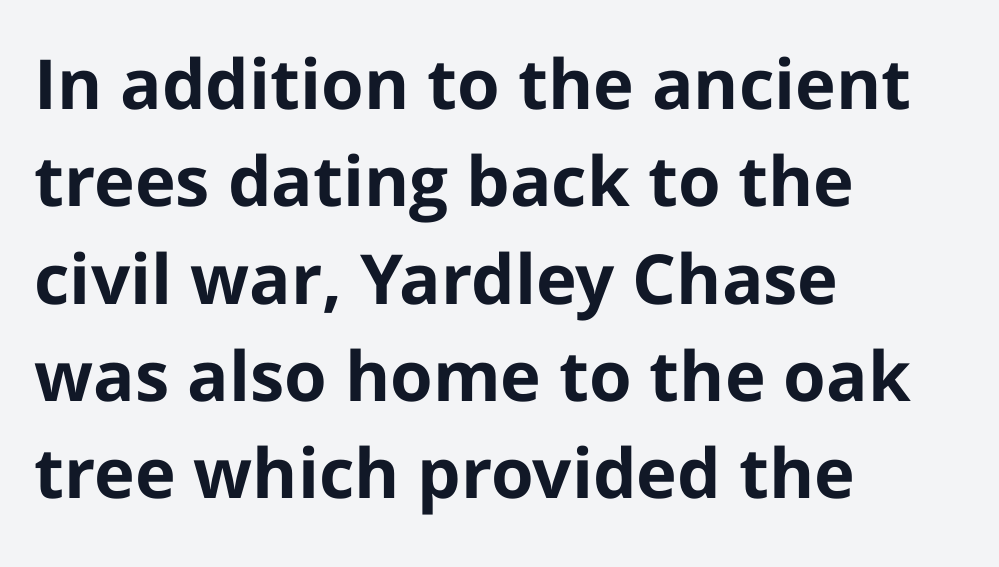
The image shows 69 px bold sans-serif type, upright; set left-aligned, normal line spacing (1.41x), normal letter spacing, not underlined; low stroke contrast and a medium x-height.
